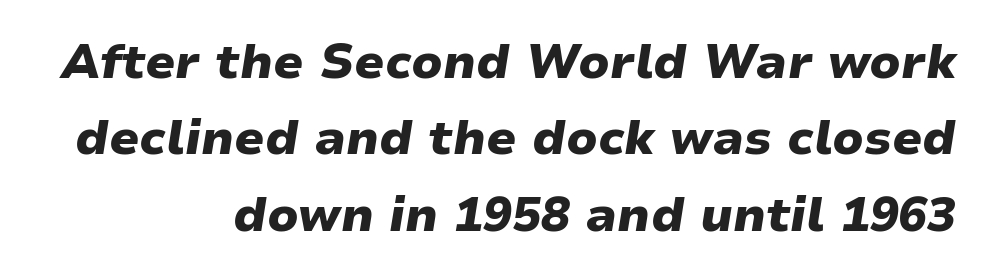
{"italic": "yes", "lean": "right", "slant_degrees": 9, "bold": "yes", "weight": "heavy", "width": "wide", "stroke_contrast": "low", "x_height": "medium", "monospaced": "no", "underline": "no", "align": "right", "line_spacing": "normal", "line_spacing_ratio": 1.59, "letter_spacing": "normal", "letter_spacing_em": 0.0, "glyph_px": 48}
